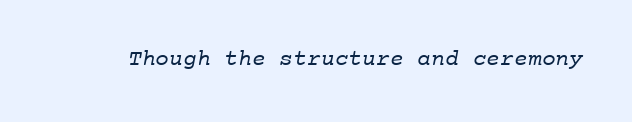
Q: Is the text bold? A: No.
Q: Is the text underlined? A: No.
Q: Is the spacing between letters normal or unusually wide? A: Normal.
